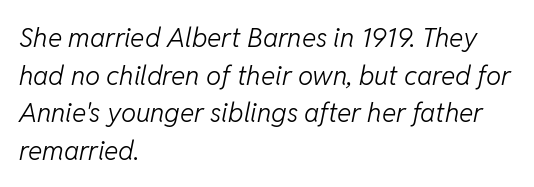
{"italic": "yes", "lean": "right", "slant_degrees": 11, "bold": "no", "underline": "no", "align": "left", "line_spacing": "normal", "line_spacing_ratio": 1.39, "letter_spacing": "normal", "letter_spacing_em": 0.0, "glyph_px": 27}
